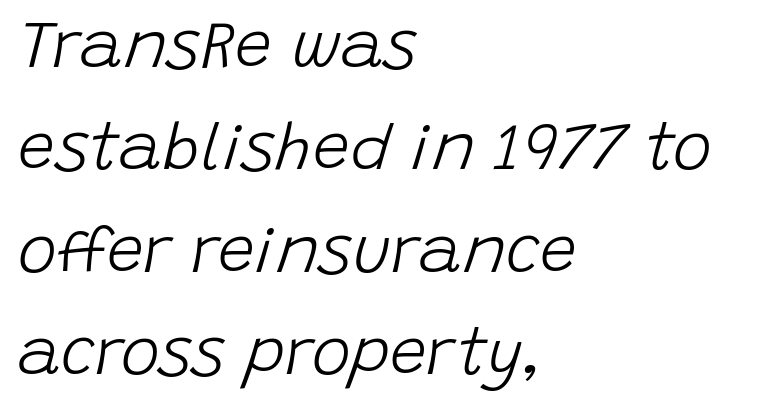
Q: Is the text bold? A: No.
Q: Is the text italic (slanted)? A: Yes, it leans right by about 15 degrees.
Q: Is the text underlined? A: No.
Q: How is the paragraph aligned? A: Left-aligned.
Q: Is the spacing between letters normal or unusually wide? A: Normal.
Q: Is the spacing between lines tight, normal or loose? A: Normal.
Q: Width (condensed, normal, or wide)? A: Normal.
Q: Stroke contrast? A: Low.
Q: x-height? A: Large.
Q: Monospaced? A: No.
